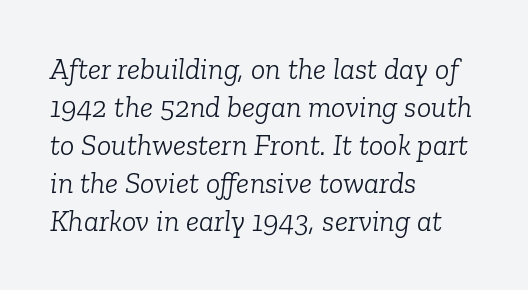
Q: Is the text bold? A: No.
Q: Is the text italic (slanted)? A: Yes, it leans right by about 6 degrees.
Q: Is the typeface a serif or a sans-serif typeface? A: Serif.
Q: Is the text underlined? A: No.
Q: How is the paragraph aligned? A: Left-aligned.
Q: Is the spacing between letters normal or unusually wide? A: Normal.
Q: Is the spacing between lines tight, normal or loose? A: Normal.
Q: Width (condensed, normal, or wide)? A: Normal.
Q: Stroke contrast? A: Low.
Q: x-height? A: Medium.
Q: Monospaced? A: No.
